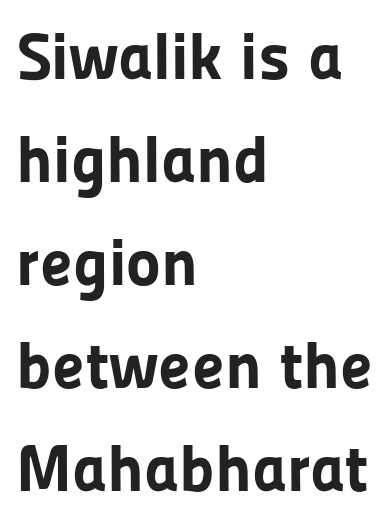
Q: Is the text bold? A: Yes.
Q: Is the text italic (slanted)? A: No, it is upright.
Q: Is the typeface a serif or a sans-serif typeface? A: Sans-serif.
Q: Is the text underlined? A: No.
Q: How is the paragraph aligned? A: Left-aligned.
Q: Is the spacing between letters normal or unusually wide? A: Normal.
Q: Is the spacing between lines tight, normal or loose? A: Normal.
Q: Width (condensed, normal, or wide)? A: Normal.
Q: Stroke contrast? A: Low.
Q: x-height? A: Medium.
Q: Monospaced? A: No.
